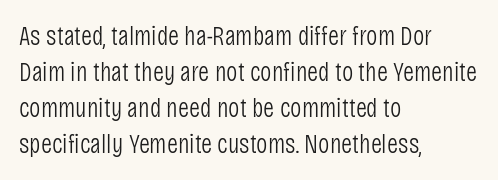
A clean baseline with only descenders dipping below it. The letters stand upright; this is a roman face. The letterforms sit shoulder to shoulder at normal distance. The compositor pushed each line to the left boundary.
